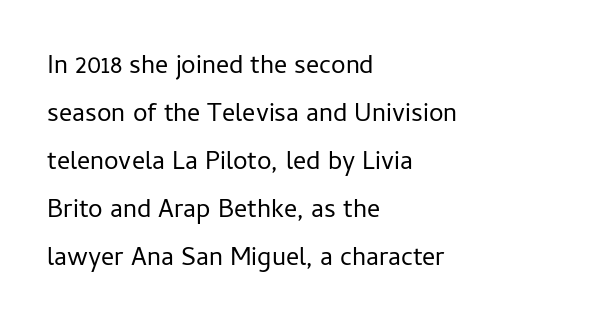
The image shows 26 px text type, upright; set left-aligned, line spacing 1.85x, normal letter spacing, not underlined.
